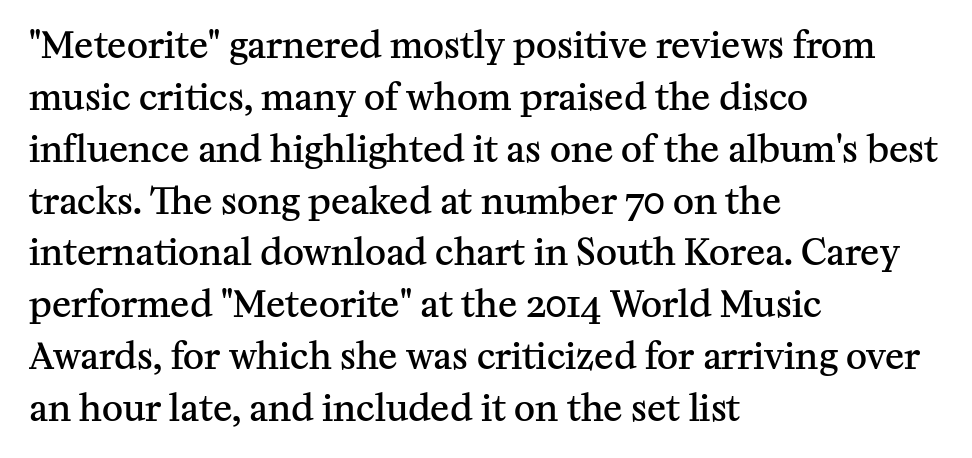
The image shows 36 px semibold serif type, upright; set left-aligned, normal line spacing (1.44x), normal letter spacing, not underlined; medium stroke contrast and a medium x-height.
